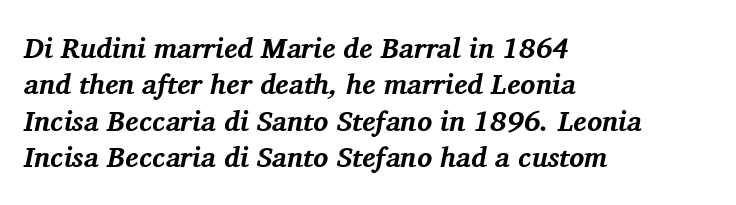
Q: Is the text bold? A: Yes.
Q: Is the text italic (slanted)? A: Yes, it leans right by about 11 degrees.
Q: Is the typeface a serif or a sans-serif typeface? A: Serif.
Q: Is the text underlined? A: No.
Q: How is the paragraph aligned? A: Left-aligned.
Q: Is the spacing between letters normal or unusually wide? A: Normal.
Q: Is the spacing between lines tight, normal or loose? A: Normal.
Q: Width (condensed, normal, or wide)? A: Normal.
Q: Stroke contrast? A: Medium.
Q: x-height? A: Medium.
Q: Monospaced? A: No.
